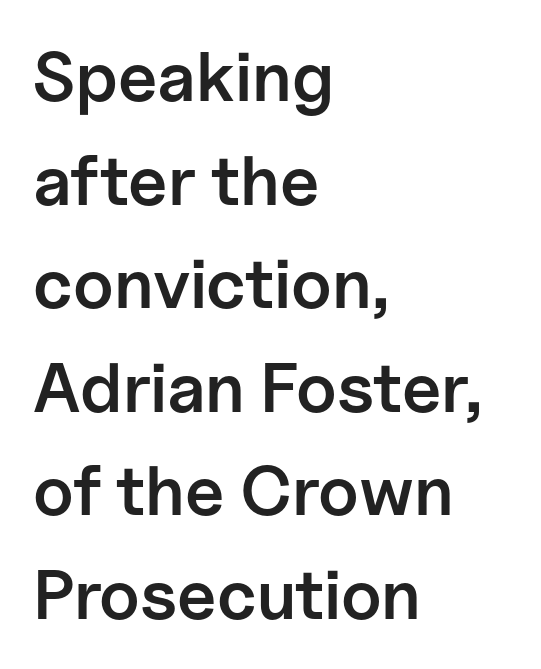
{"serif": "no", "italic": "no", "bold": "semi", "weight": "semibold", "width": "normal", "stroke_contrast": "low", "x_height": "medium", "monospaced": "no", "underline": "no", "align": "left", "line_spacing": "normal", "line_spacing_ratio": 1.48, "letter_spacing": "normal", "letter_spacing_em": 0.0, "glyph_px": 70}
